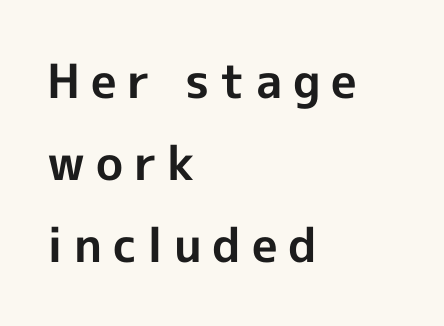
{"serif": "no", "italic": "no", "bold": "yes", "weight": "bold", "width": "normal", "x_height": "medium", "monospaced": "no", "underline": "no", "align": "left", "line_spacing_ratio": 1.75, "letter_spacing": "wide", "letter_spacing_em": 0.23, "glyph_px": 47}
